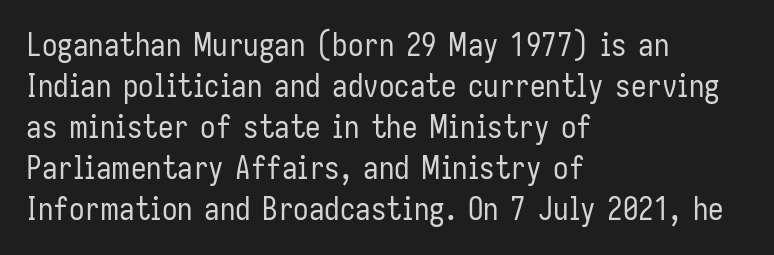
{"serif": "no", "italic": "no", "bold": "no", "weight": "regular", "width": "condensed", "stroke_contrast": "low", "x_height": "medium", "monospaced": "no", "underline": "no", "align": "left", "line_spacing": "normal", "line_spacing_ratio": 1.32, "letter_spacing": "normal", "letter_spacing_em": 0.0, "glyph_px": 31}
